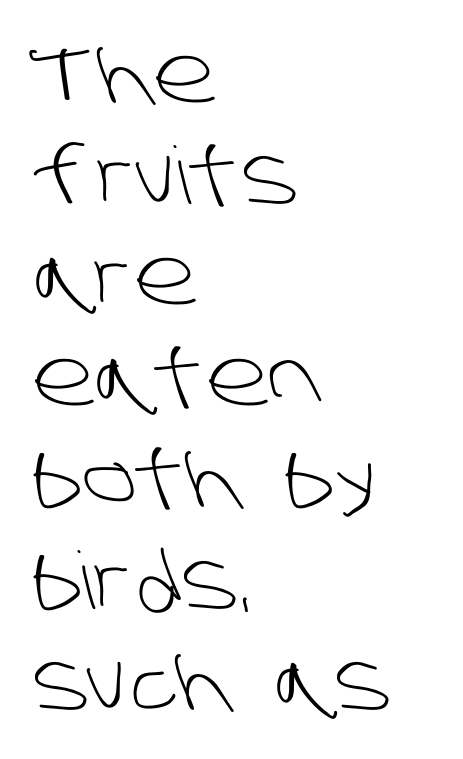
The image shows 79 px light sans-serif type; set left-aligned, normal line spacing (1.28x), normal letter spacing, not underlined; low stroke contrast and a large x-height.
